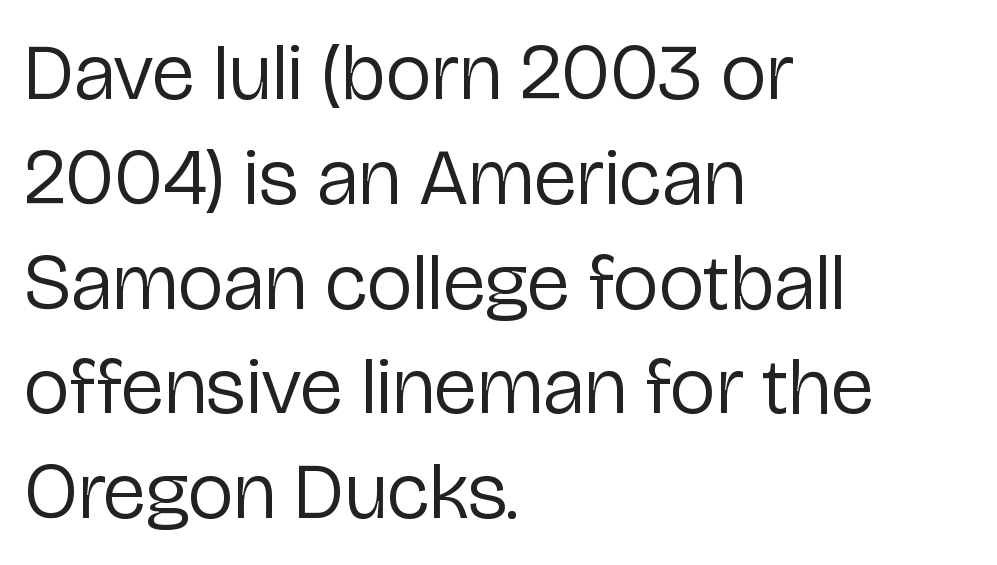
The image shows 80 px regular-weight sans-serif type, upright; set left-aligned, normal line spacing (1.31x), normal letter spacing, not underlined; low stroke contrast and a medium x-height.
